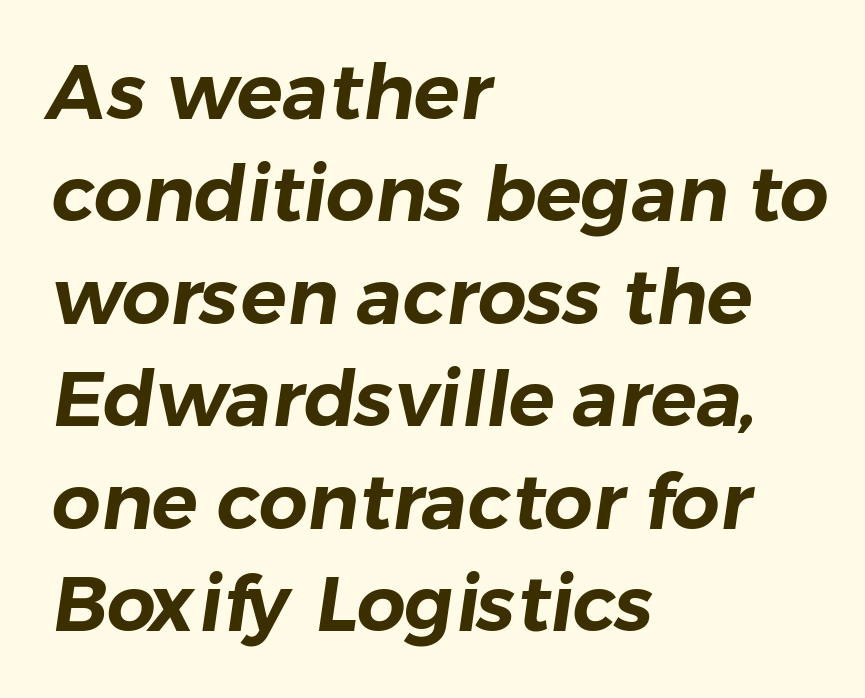
The image shows 77 px sans-serif type; set left-aligned, normal line spacing (1.33x), normal letter spacing, not underlined; low stroke contrast and a medium x-height.
